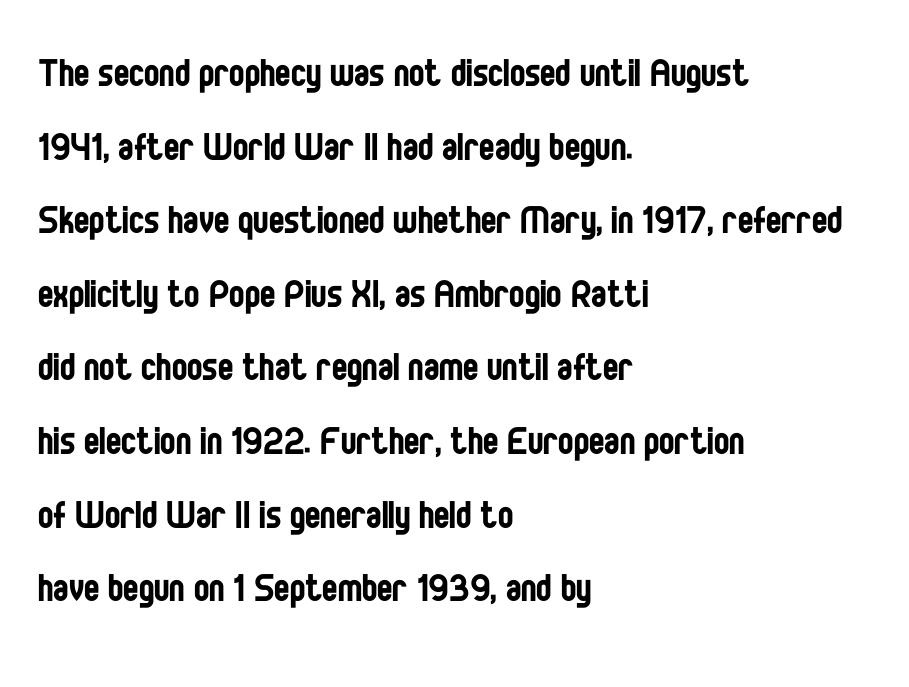
You could call the tracking neutral — neither tight nor loose. Horizontal bands of white between lines are of average thickness. You can tell it's not italic because the verticals are truly vertical. Typographically, this falls in the sans-serif category. Letters have the restrained weight of plain body copy at most. Varying glyph widths throughout — classic text-font behaviour.
